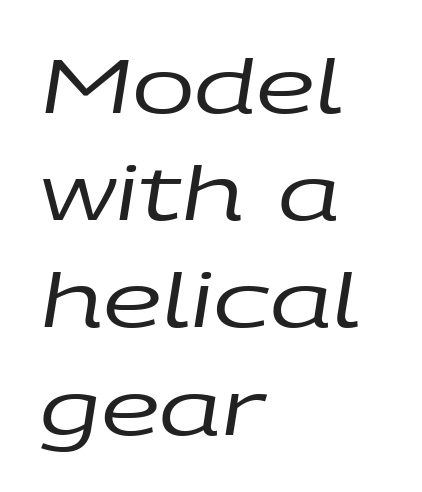
Summary of vertical rhythm: regular, with standard interline spacing. Layout note: lines flush left. Tracking here is standard; glyphs follow each other at the usual distance. Proportional: the letters do not fall into vertical columns.
